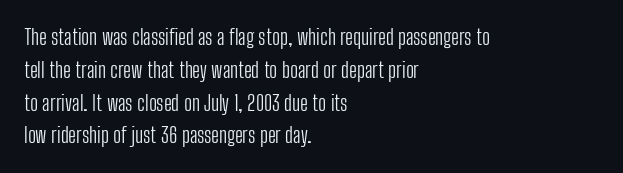
Q: Is the text bold? A: No.
Q: Is the text italic (slanted)? A: No, it is upright.
Q: Is the text underlined? A: No.
Q: How is the paragraph aligned? A: Left-aligned.
Q: Is the spacing between letters normal or unusually wide? A: Normal.
Q: Is the spacing between lines tight, normal or loose? A: Normal.
